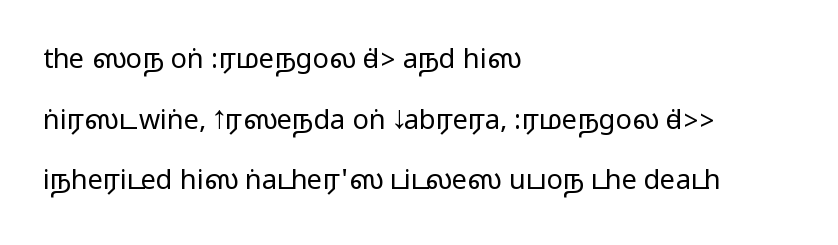
Q: Is the text italic (slanted)? A: No, it is upright.
Q: Is the text underlined? A: No.
Q: How is the paragraph aligned? A: Left-aligned.
Q: Is the spacing between letters normal or unusually wide? A: Normal.
Q: Is the spacing between lines tight, normal or loose? A: Loose.
